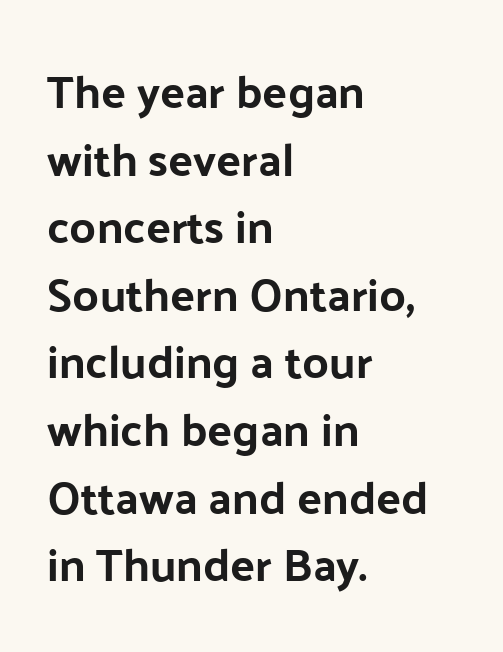
{"serif": "no", "italic": "no", "bold": "yes", "weight": "bold", "width": "normal", "stroke_contrast": "low", "x_height": "medium", "monospaced": "no", "underline": "no", "align": "left", "line_spacing": "normal", "line_spacing_ratio": 1.47, "letter_spacing": "normal", "letter_spacing_em": 0.0, "glyph_px": 46}
